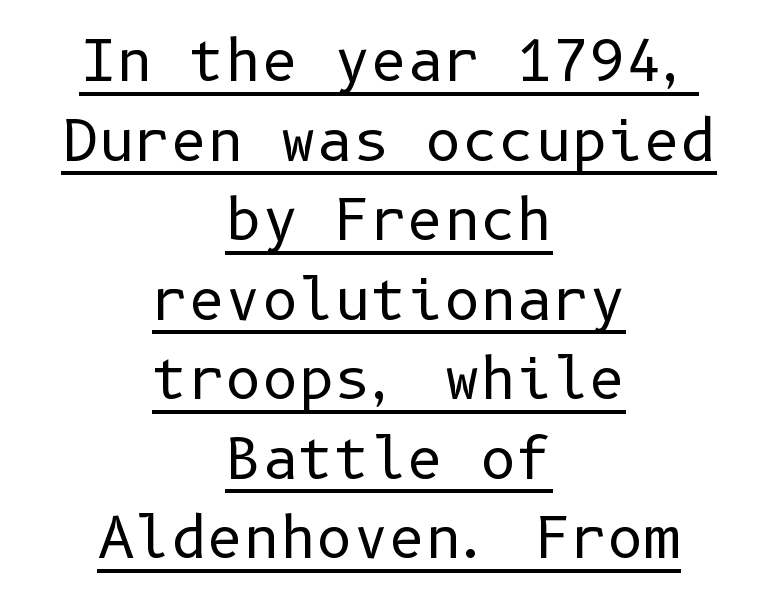
Q: Is the text bold? A: No.
Q: Is the text italic (slanted)? A: No, it is upright.
Q: Is the typeface a serif or a sans-serif typeface? A: Sans-serif.
Q: Is the text underlined? A: Yes.
Q: How is the paragraph aligned? A: Centered.
Q: Is the spacing between letters normal or unusually wide? A: Normal.
Q: Is the spacing between lines tight, normal or loose? A: Normal.
Q: Width (condensed, normal, or wide)? A: Normal.
Q: Stroke contrast? A: Low.
Q: x-height? A: Medium.
